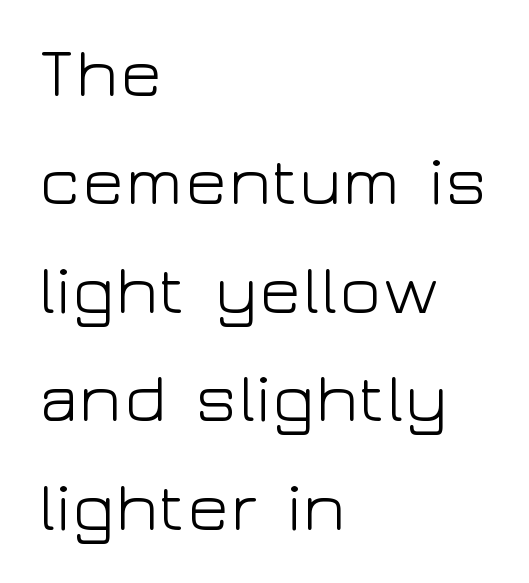
The image shows 70 px light, wide sans-serif type, upright; set left-aligned, normal line spacing (1.55x), normal letter spacing, not underlined; low stroke contrast and a medium x-height.
